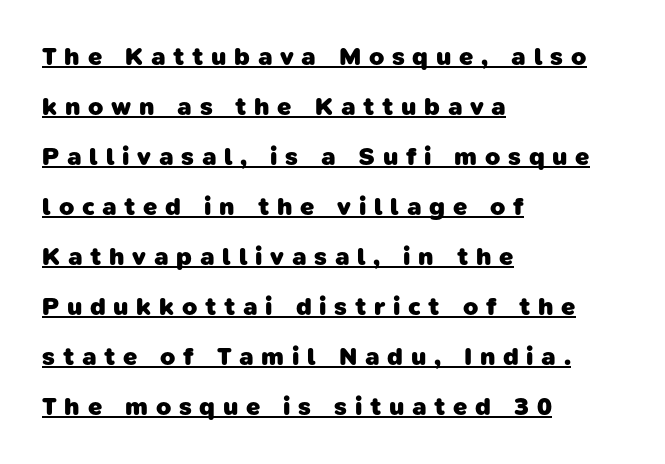
The image shows 25 px bold type; set left-aligned, loose line spacing (2.0x), unusually wide letter spacing (+0.31 em), underlined.
